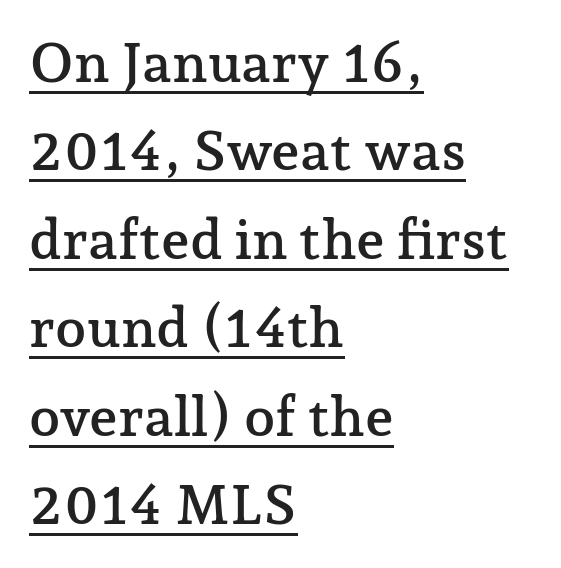
The compositor pushed each line to the left boundary. The axis of the letterforms is exactly vertical. This is underlined copy, the kind a proofreader might mark for attention. The letters advance in unequal steps, a hallmark of proportional type.
